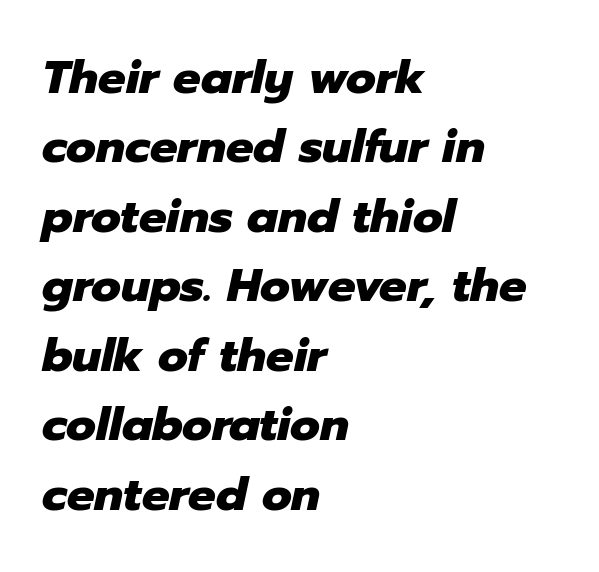
{"italic": "yes", "lean": "right", "slant_degrees": 12, "bold": "yes", "weight": "heavy", "width": "normal", "stroke_contrast": "low", "x_height": "medium", "monospaced": "no", "underline": "no", "align": "left", "line_spacing": "normal", "line_spacing_ratio": 1.51, "letter_spacing": "normal", "letter_spacing_em": 0.0, "glyph_px": 46}
